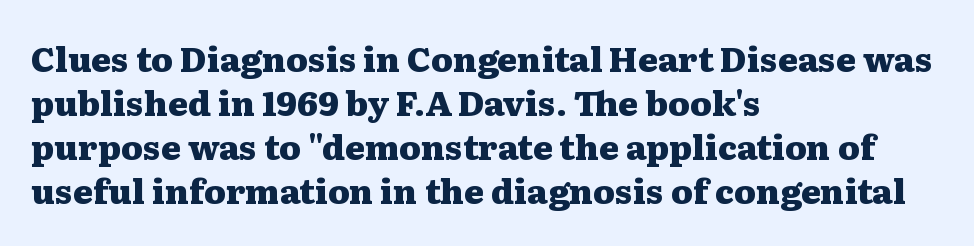
Rendered with straight, roman letterforms. Look at the stroke-to-counter ratio: heavy, a bold. A normal amount of white space separates one row of letters from the next. In terms of letterspacing, this is plain default setting. Spacing verdict: proportional, widths tailored to each character. The designer went with a serif here, giving each stem small feet.
